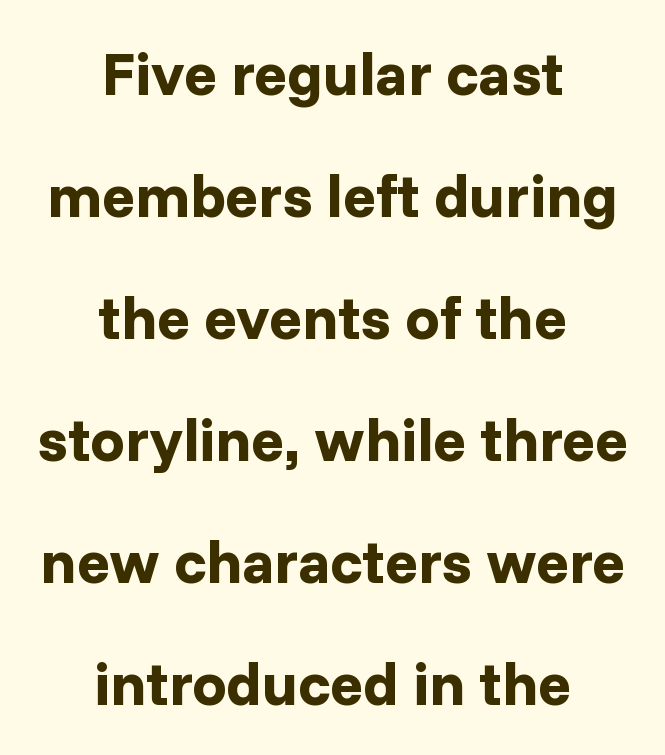
{"serif": "no", "italic": "no", "bold": "yes", "weight": "bold", "width": "normal", "stroke_contrast": "low", "x_height": "medium", "monospaced": "no", "underline": "no", "align": "center", "line_spacing": "loose", "line_spacing_ratio": 2.0, "letter_spacing": "normal", "letter_spacing_em": 0.0, "glyph_px": 61}
